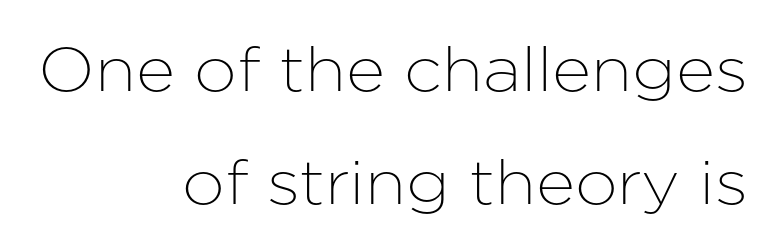
Q: Is the text italic (slanted)? A: No, it is upright.
Q: Is the typeface a serif or a sans-serif typeface? A: Sans-serif.
Q: Is the text underlined? A: No.
Q: How is the paragraph aligned? A: Right-aligned.
Q: Is the spacing between letters normal or unusually wide? A: Normal.
Q: Width (condensed, normal, or wide)? A: Normal.
Q: Stroke contrast? A: Low.
Q: x-height? A: Medium.
Q: Monospaced? A: No.
